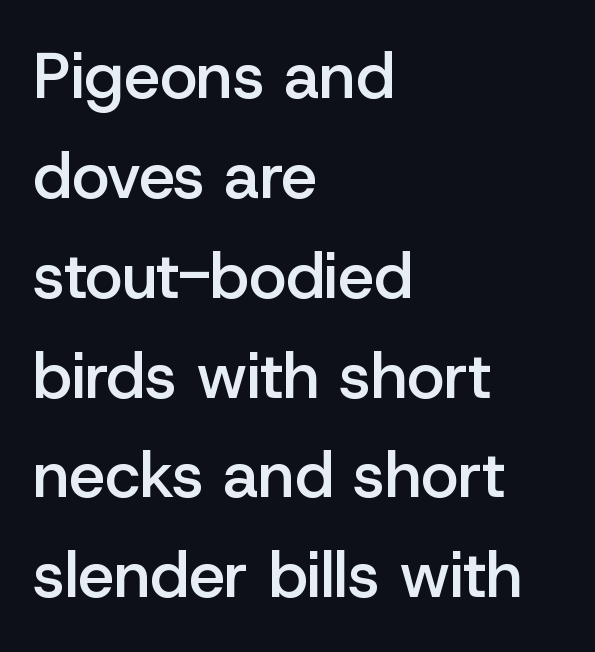
The image shows 64 px semibold sans-serif type, upright; set left-aligned, normal line spacing (1.56x), normal letter spacing, not underlined; low stroke contrast and a medium x-height.
